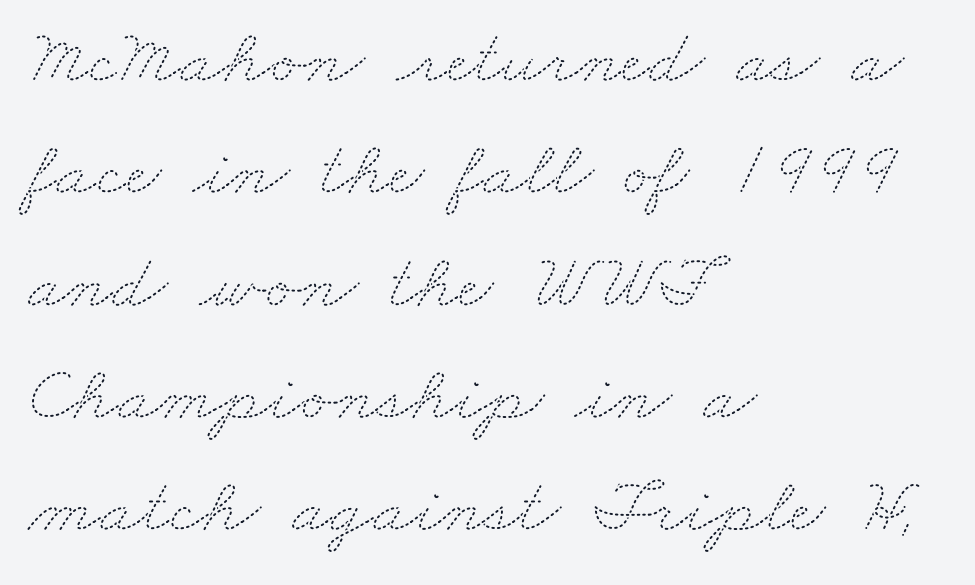
Q: Is the text bold? A: No.
Q: Is the text underlined? A: No.
Q: How is the paragraph aligned? A: Left-aligned.
Q: Is the spacing between letters normal or unusually wide? A: Normal.
Q: Is the spacing between lines tight, normal or loose? A: Normal.
Q: Width (condensed, normal, or wide)? A: Wide.
Q: Stroke contrast? A: Medium.
Q: x-height? A: Small.
Q: Monospaced? A: No.
